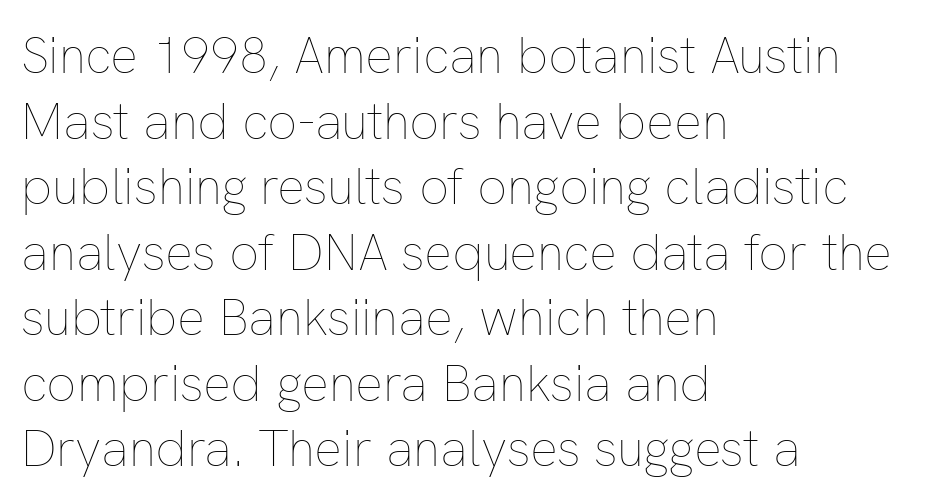
The image shows 52 px thin type, upright; set left-aligned, normal line spacing (1.26x), normal letter spacing, not underlined; low stroke contrast and a medium x-height.
